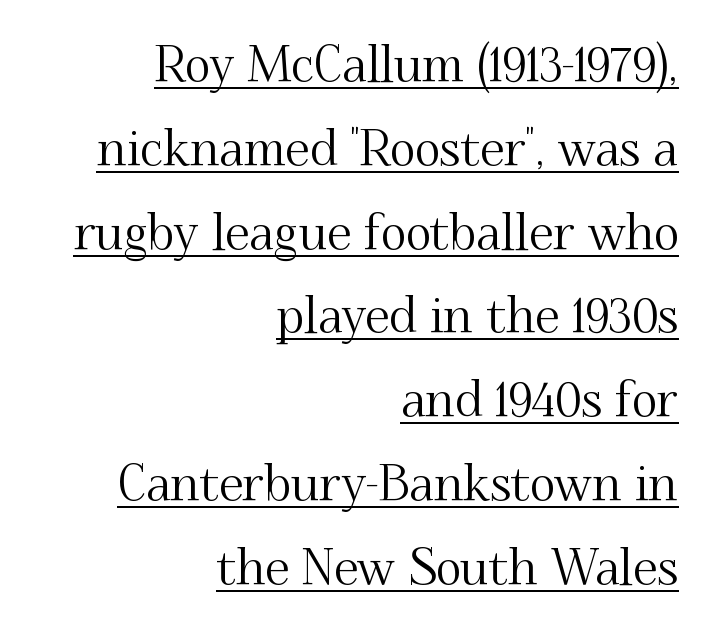
To sum up the face: it has serifs. The letters stand straight up with perfectly vertical stems. No extra tracking has been applied to these lines. The letters advance in unequal steps, a hallmark of proportional type.
